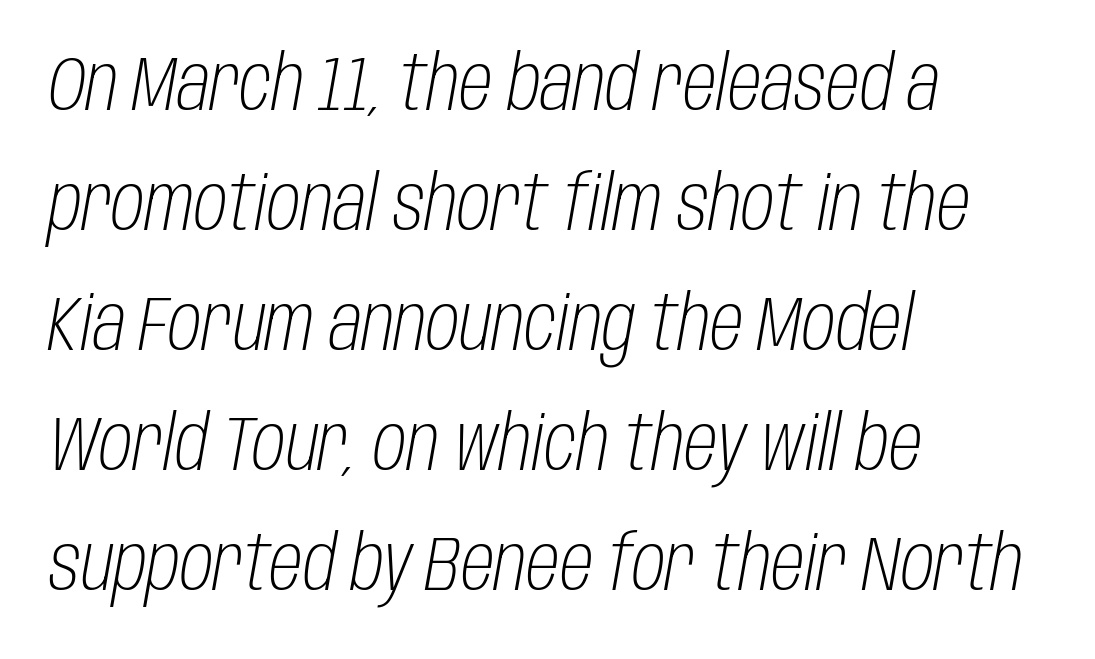
Summary of vertical rhythm: regular, with standard interline spacing. A student would call this left alignment; a typographer would say flush left, rag right. The text carries the slant typical of an italic or oblique font. No heavy texture on the line: the type isn't bold. Spacing verdict: proportional, widths tailored to each character.
